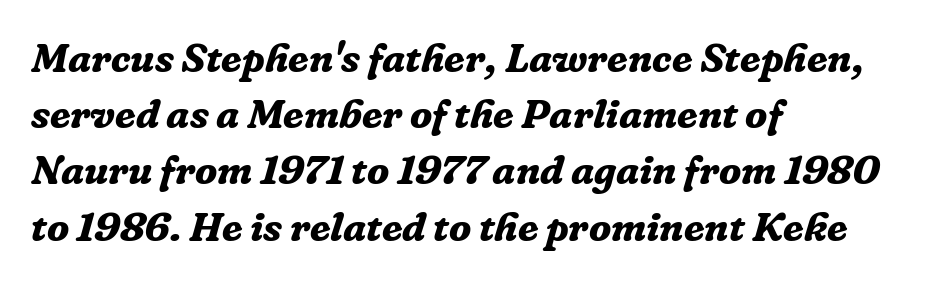
Varying glyph widths throughout — classic text-font behaviour. The typesetter chose a ragged-right arrangement here. The characters look thick and weighty, a clear bold. These lines were composed using italics. Each word holds together tightly as a unit, with standard inter-letter gaps.
